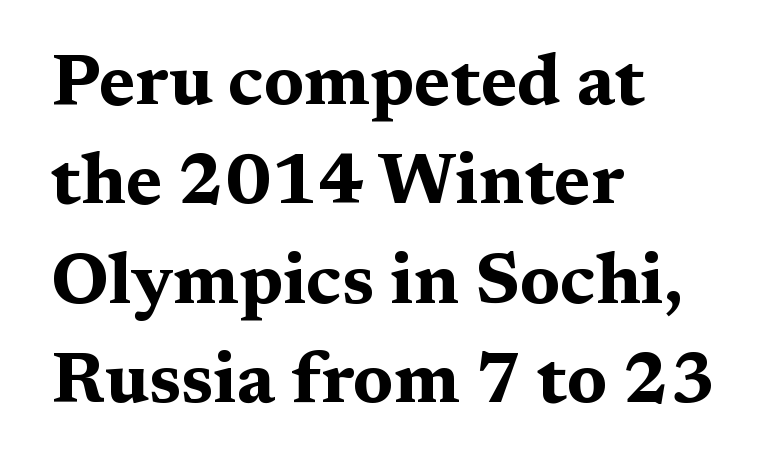
Q: Is the text bold? A: Yes.
Q: Is the text italic (slanted)? A: No, it is upright.
Q: Is the typeface a serif or a sans-serif typeface? A: Serif.
Q: Is the text underlined? A: No.
Q: How is the paragraph aligned? A: Left-aligned.
Q: Is the spacing between letters normal or unusually wide? A: Normal.
Q: Is the spacing between lines tight, normal or loose? A: Normal.
Q: Width (condensed, normal, or wide)? A: Wide.
Q: Stroke contrast? A: Medium.
Q: x-height? A: Medium.
Q: Monospaced? A: No.
